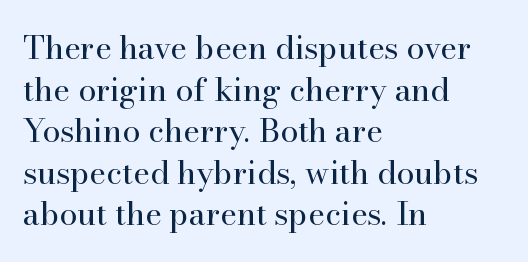
{"serif": "yes", "italic": "no", "bold": "no", "weight": "regular", "width": "normal", "stroke_contrast": "high", "x_height": "small", "monospaced": "no", "underline": "no", "align": "left", "line_spacing": "normal", "line_spacing_ratio": 1.3, "letter_spacing": "normal", "letter_spacing_em": 0.0, "glyph_px": 32}
